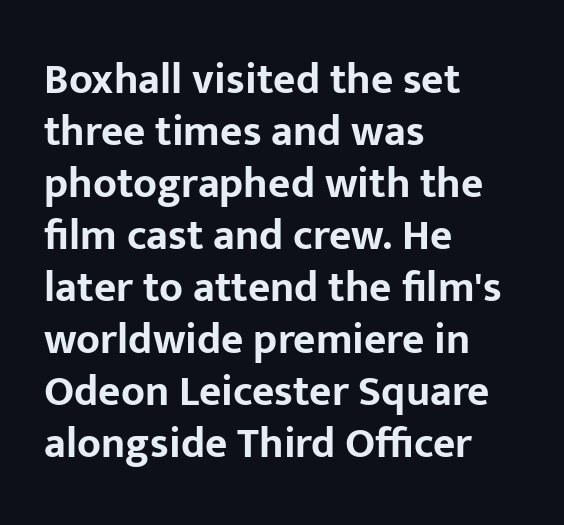
Type without underlining. A roman cut, with each character standing at attention. Grotesque or geometric, the face here clearly has no serifs. Casual observation: everything's shoved over to the left. Is the type bold? Yes — the strokes are clearly thick and heavy. You could not count columns in this text — the font is proportionally spaced.
